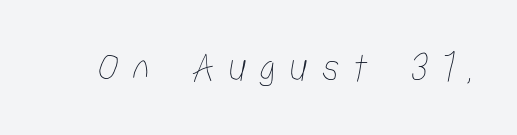
The letters advance in unequal steps, a hallmark of proportional type. The tracking jumps out immediately: characters are airy and widely separated. A clean baseline with only descenders dipping below it.
